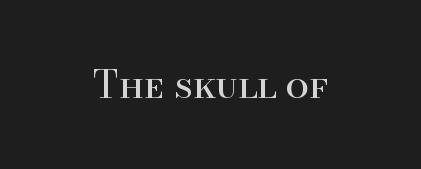
The image shows 38 px regular-weight serif type, upright; set normal letter spacing, not underlined; high stroke contrast and a small x-height.
